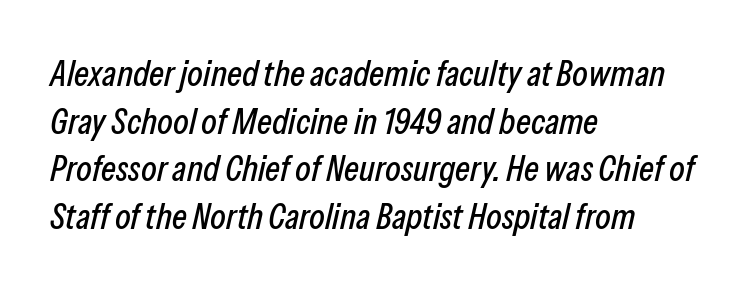
The zone under the glyphs is completely vacant. Line spacing here is normal. Proportional: the letters do not fall into vertical columns. Each word holds together tightly as a unit, with standard inter-letter gaps.
